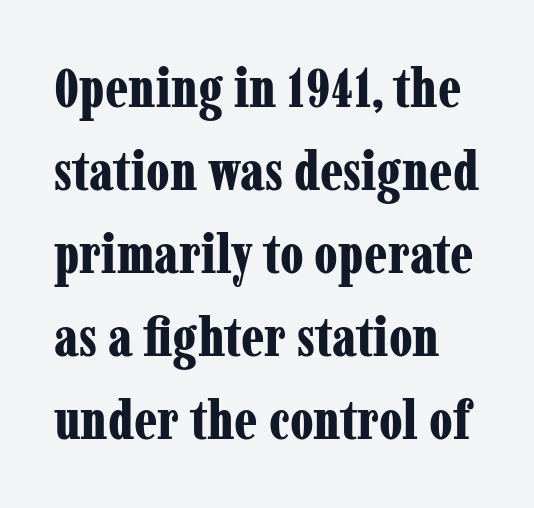
{"serif": "yes", "italic": "no", "bold": "yes", "weight": "bold", "width": "condensed", "stroke_contrast": "low", "x_height": "medium", "monospaced": "no", "underline": "no", "line_spacing": "normal", "line_spacing_ratio": 1.51, "letter_spacing": "normal", "letter_spacing_em": 0.0, "glyph_px": 55}
